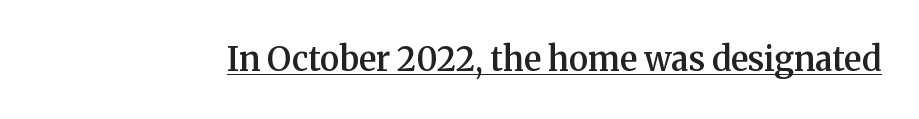
The image shows 33 px semibold serif type, upright; set normal letter spacing, underlined; medium stroke contrast and a medium x-height.
